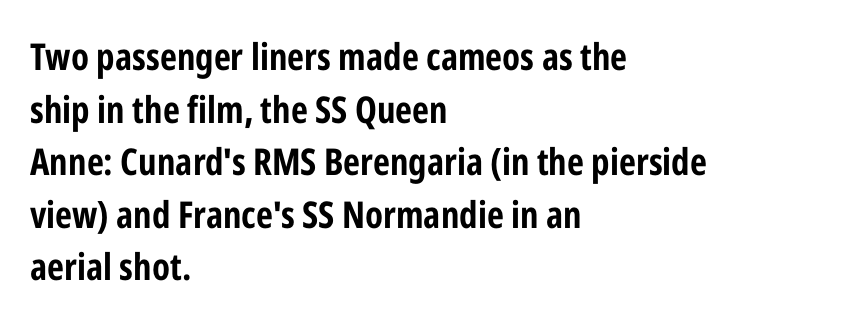
Q: Is the text bold? A: Yes.
Q: Is the text italic (slanted)? A: No, it is upright.
Q: Is the typeface a serif or a sans-serif typeface? A: Sans-serif.
Q: Is the text underlined? A: No.
Q: How is the paragraph aligned? A: Left-aligned.
Q: Is the spacing between letters normal or unusually wide? A: Normal.
Q: Is the spacing between lines tight, normal or loose? A: Normal.
Q: Width (condensed, normal, or wide)? A: Condensed.
Q: Stroke contrast? A: Low.
Q: x-height? A: Medium.
Q: Monospaced? A: No.
